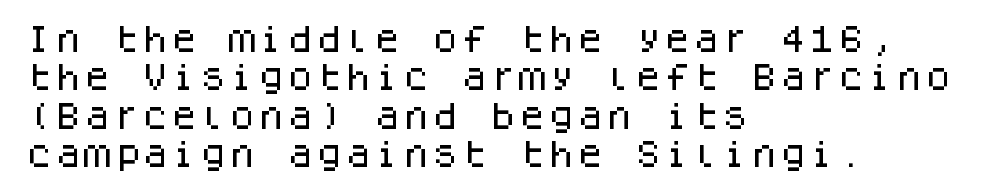
Q: Is the text italic (slanted)? A: No, it is upright.
Q: Is the typeface a serif or a sans-serif typeface? A: Sans-serif.
Q: Is the text underlined? A: No.
Q: How is the paragraph aligned? A: Left-aligned.
Q: Is the spacing between letters normal or unusually wide? A: Normal.
Q: Is the spacing between lines tight, normal or loose? A: Normal.
Q: Width (condensed, normal, or wide)? A: Normal.
Q: Stroke contrast? A: Low.
Q: x-height? A: Large.
Q: Monospaced? A: Yes.
